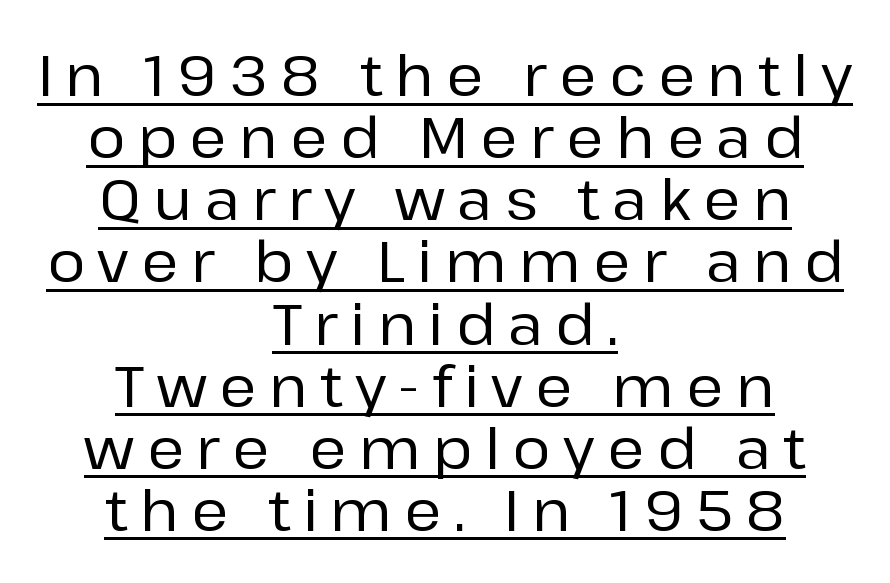
{"serif": "no", "italic": "no", "width": "normal", "stroke_contrast": "low", "x_height": "medium", "monospaced": "no", "underline": "yes", "align": "center", "line_spacing": "tight", "line_spacing_ratio": 1.09, "letter_spacing": "wide", "letter_spacing_em": 0.22, "glyph_px": 57}
